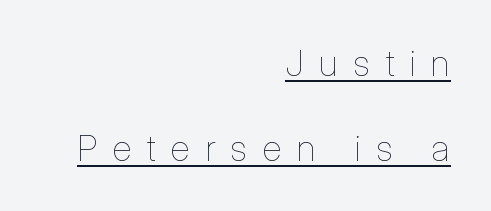
The typesetter has applied underlining to the passage shown. Successive baselines arrive slowly, with a big drop between each. Each letter keeps its own natural width here, so spacing adapts to shape. No italicization has been applied; the sample stays upright. The tracking reads as deliberately expanded to a designer's eye.
